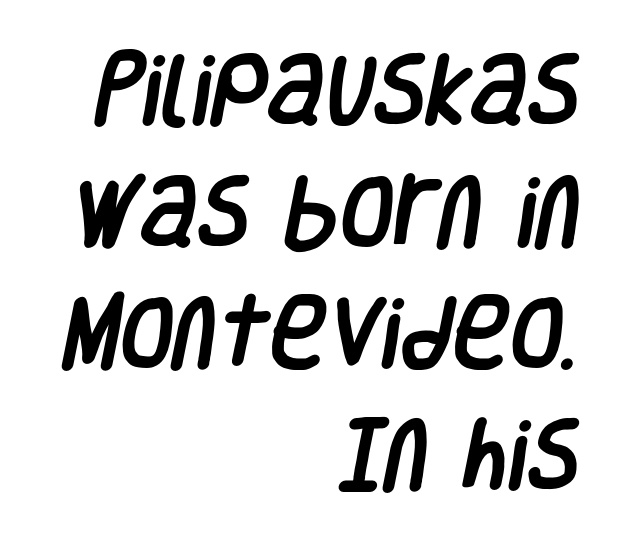
{"serif": "no", "width": "condensed", "stroke_contrast": "low", "x_height": "large", "monospaced": "no", "underline": "no", "align": "right", "line_spacing": "normal", "line_spacing_ratio": 1.56, "letter_spacing": "normal", "letter_spacing_em": 0.0, "glyph_px": 78}
